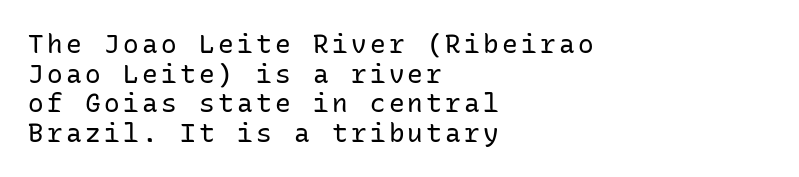
The image shows 26 px text type, upright; set left-aligned, tight line spacing (1.14x), not underlined.
